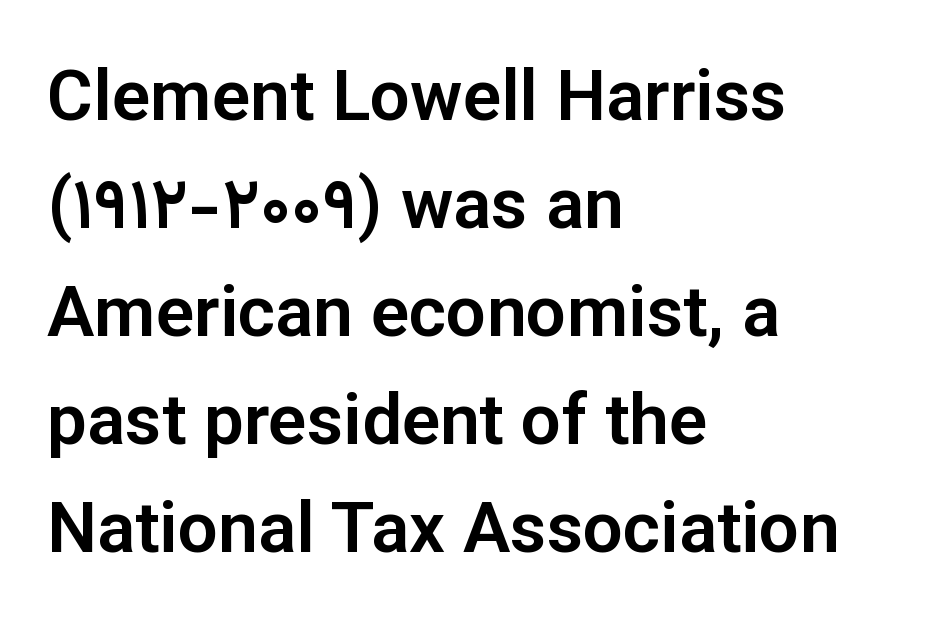
Q: Is the text italic (slanted)? A: No, it is upright.
Q: Is the typeface a serif or a sans-serif typeface? A: Sans-serif.
Q: Is the text underlined? A: No.
Q: How is the paragraph aligned? A: Left-aligned.
Q: Is the spacing between letters normal or unusually wide? A: Normal.
Q: Is the spacing between lines tight, normal or loose? A: Normal.
Q: Width (condensed, normal, or wide)? A: Normal.
Q: Stroke contrast? A: Low.
Q: x-height? A: Medium.
Q: Monospaced? A: No.
